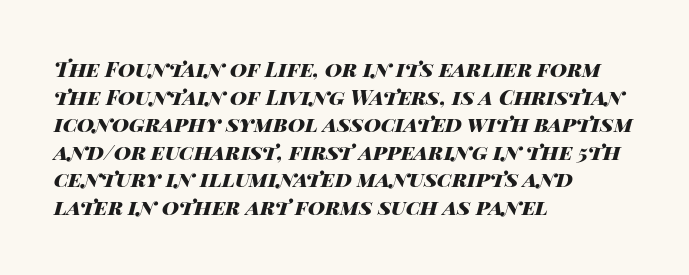
The image shows 21 px bold type, italic (leaning right); set left-aligned, normal line spacing (1.31x), normal letter spacing, not underlined.
